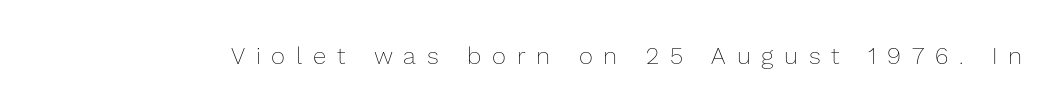
The letters look calm and open, with moderate or lighter stems. Posture: upright roman. The passage shown has open, widely tracked lettering throughout. The baseline area is clear.
